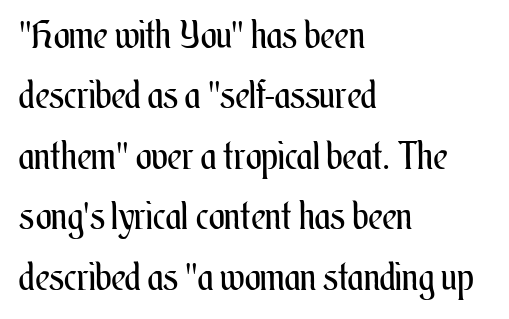
The letters look calm and open, with moderate or lighter stems. The type sits square on the baseline with zero lean. These lines are rendered in a variable-pitch font. The passage is arranged the way most books set body copy — flush left. The space directly below the letters is spotless.
